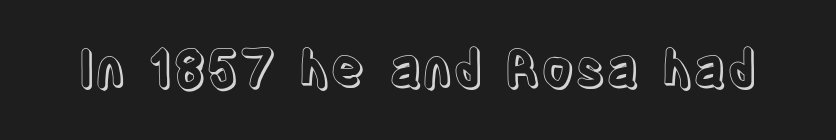
Q: Is the text italic (slanted)? A: No, it is upright.
Q: Is the text underlined? A: No.
Q: Is the spacing between letters normal or unusually wide? A: Normal.
Q: Width (condensed, normal, or wide)? A: Condensed.
Q: x-height? A: Large.
Q: Monospaced? A: No.
